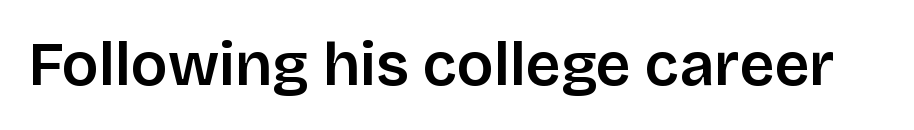
The image shows 61 px sans-serif type, upright; set normal letter spacing, not underlined; low stroke contrast and a large x-height.
